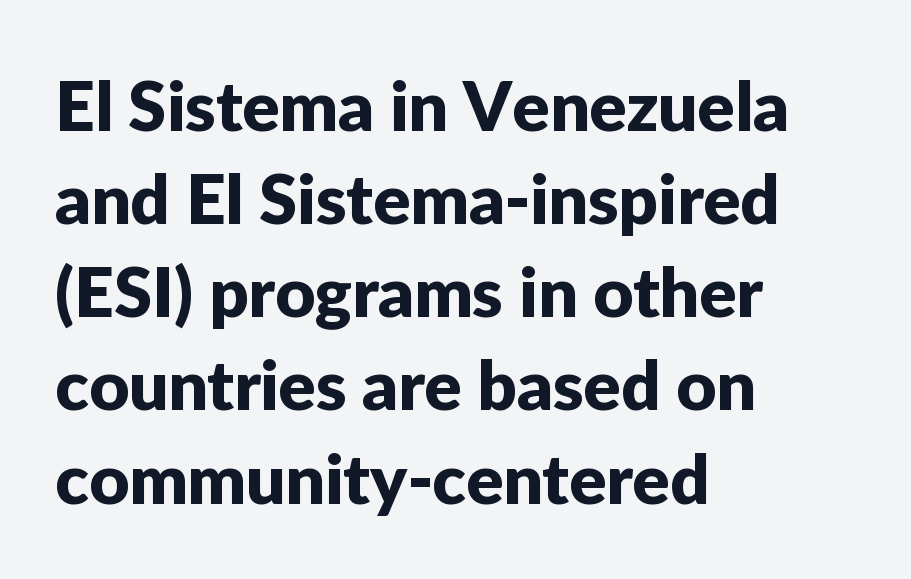
Q: Is the text italic (slanted)? A: No, it is upright.
Q: Is the typeface a serif or a sans-serif typeface? A: Sans-serif.
Q: Is the text underlined? A: No.
Q: How is the paragraph aligned? A: Left-aligned.
Q: Is the spacing between letters normal or unusually wide? A: Normal.
Q: Is the spacing between lines tight, normal or loose? A: Normal.
Q: Width (condensed, normal, or wide)? A: Normal.
Q: Stroke contrast? A: Low.
Q: x-height? A: Medium.
Q: Monospaced? A: No.
